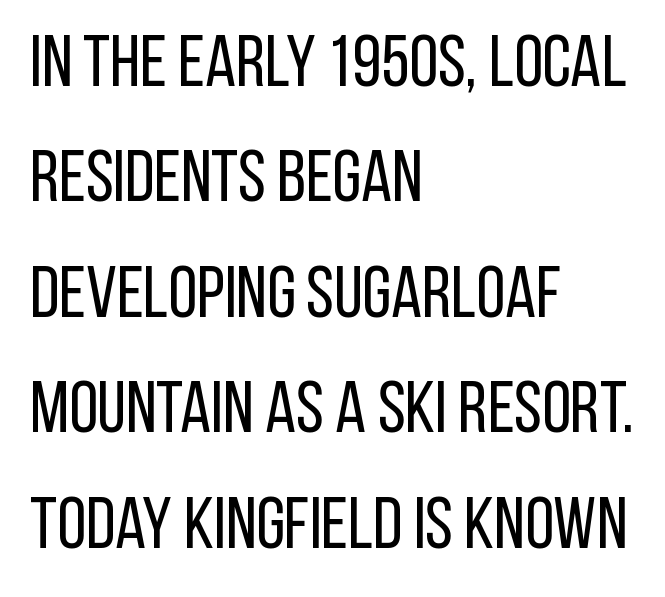
Q: Is the text bold? A: No.
Q: Is the text italic (slanted)? A: No, it is upright.
Q: Is the typeface a serif or a sans-serif typeface? A: Sans-serif.
Q: Is the text underlined? A: No.
Q: How is the paragraph aligned? A: Left-aligned.
Q: Is the spacing between letters normal or unusually wide? A: Normal.
Q: Is the spacing between lines tight, normal or loose? A: Normal.
Q: Width (condensed, normal, or wide)? A: Condensed.
Q: Stroke contrast? A: Low.
Q: x-height? A: Large.
Q: Monospaced? A: No.
